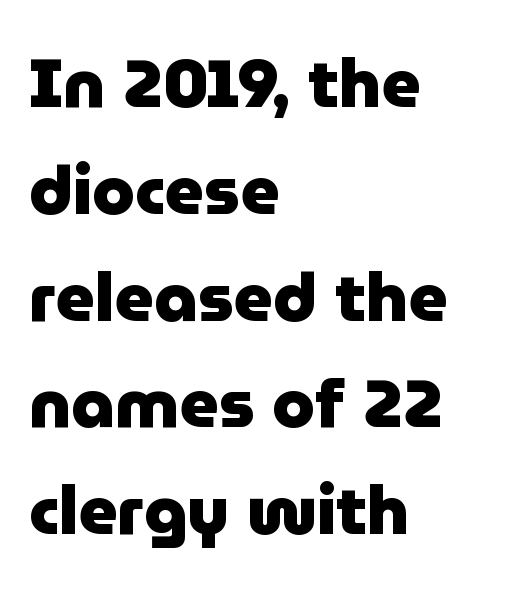
Line beginnings align vertically; line endings do not. You could not count columns in this text — the font is proportionally spaced. Are there feet on the stems? There aren't — it's a sans. Does the weight exceed regular? Yes, all the way to bold.
